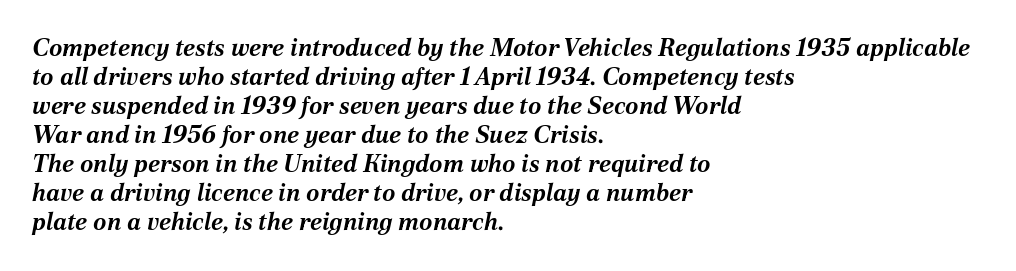
{"italic": "yes", "lean": "right", "slant_degrees": 12, "bold": "yes", "underline": "no", "align": "left", "line_spacing_ratio": 1.21, "letter_spacing": "normal", "letter_spacing_em": 0.0, "glyph_px": 24}
